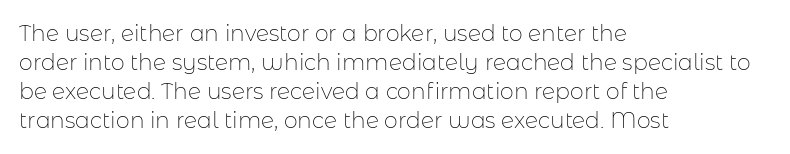
The image shows 22 px text type, upright; set left-aligned, normal line spacing (1.32x), normal letter spacing, not underlined.
